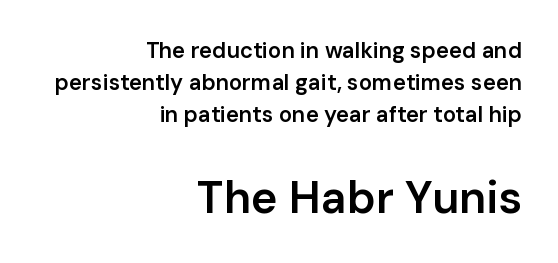
Q: Is the text bold? A: Semi-bold.
Q: Is the text italic (slanted)? A: No, it is upright.
Q: Is the typeface a serif or a sans-serif typeface? A: Sans-serif.
Q: Is the text underlined? A: No.
Q: How is the paragraph aligned? A: Right-aligned.
Q: Is the spacing between letters normal or unusually wide? A: Normal.
Q: Is the spacing between lines tight, normal or loose? A: Normal.
Q: Which block of text is set in a larger size, the first (top) or the second (bottom)? A: The second (bottom) one.
Q: Width (condensed, normal, or wide)? A: Normal.
Q: Stroke contrast? A: Low.
Q: x-height? A: Medium.
Q: Monospaced? A: No.
